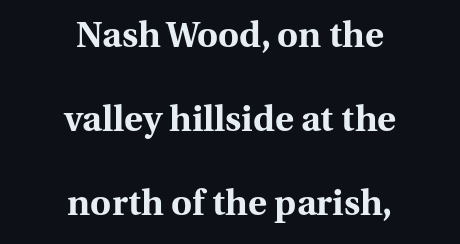
Regarding leading, the lines here are spaced well apart. Character widths vary here, with narrow letters taking less room than wide ones. Where is the straight margin? There isn't one; the lines are centered. This is the regular roman posture of the typeface. Typographic density is high because the face is bold. You could call the tracking neutral — neither tight nor loose.
